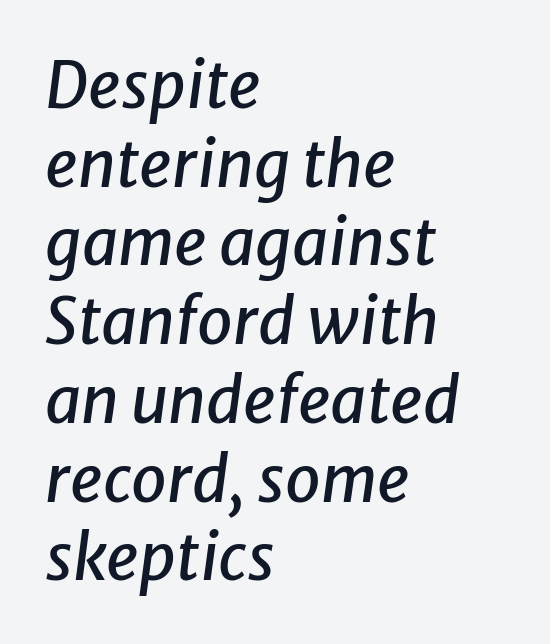
The image shows 64 px text type, italic (leaning right); set left-aligned, line spacing 1.23x, normal letter spacing, not underlined; low stroke contrast and a medium x-height.
